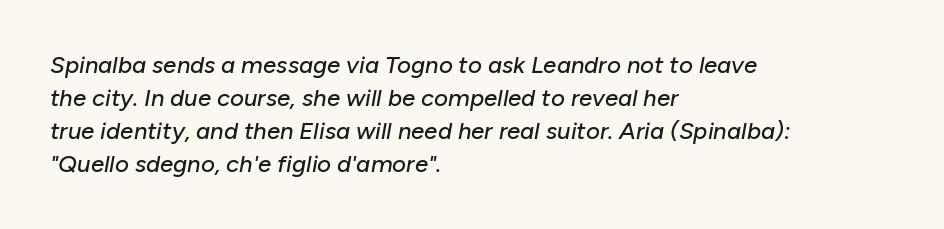
Q: Is the text italic (slanted)? A: Yes, it leans right by about 10 degrees.
Q: Is the text underlined? A: No.
Q: How is the paragraph aligned? A: Left-aligned.
Q: Is the spacing between letters normal or unusually wide? A: Normal.
Q: Is the spacing between lines tight, normal or loose? A: Normal.
